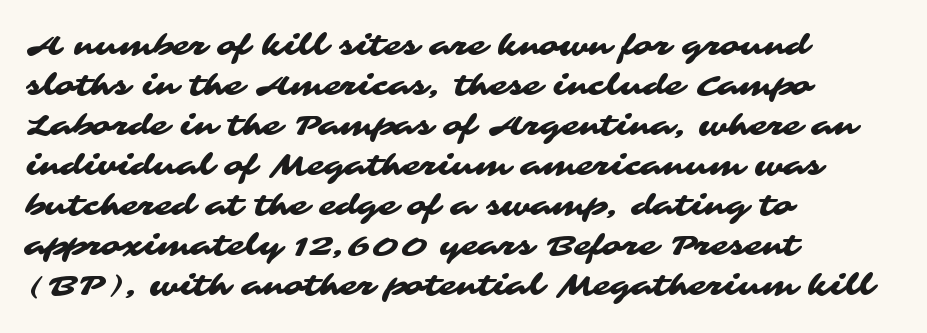
The passage shown is typed in a proportional face where columns would drift. The typesetter chose a ragged-right arrangement here. This block has exactly the height ordinary leading produces. Are there feet on the stems? There aren't — it's a sans. This rendering leaves character spacing at its baseline value. Nobody drew a line under any word here.
